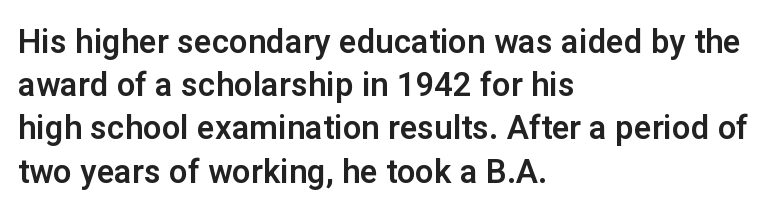
Q: Is the text italic (slanted)? A: No, it is upright.
Q: Is the typeface a serif or a sans-serif typeface? A: Sans-serif.
Q: Is the text underlined? A: No.
Q: How is the paragraph aligned? A: Left-aligned.
Q: Is the spacing between letters normal or unusually wide? A: Normal.
Q: Is the spacing between lines tight, normal or loose? A: Normal.
Q: Width (condensed, normal, or wide)? A: Normal.
Q: Stroke contrast? A: Low.
Q: x-height? A: Medium.
Q: Monospaced? A: No.
